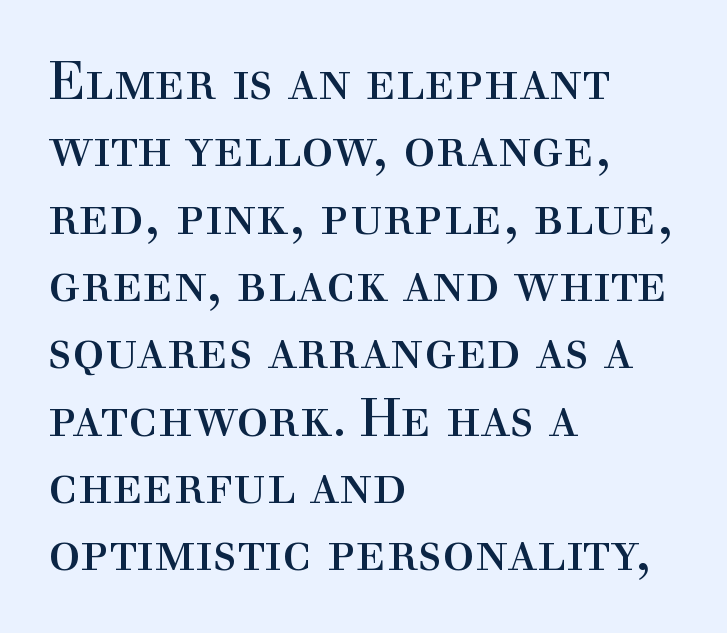
The image shows 53 px regular-weight serif type, upright; set left-aligned, normal line spacing (1.27x), normal letter spacing, not underlined; a medium x-height.
